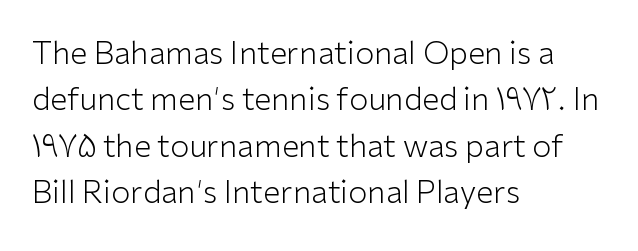
The image shows 31 px light sans-serif type, upright; set left-aligned, normal line spacing (1.5x), normal letter spacing, not underlined; low stroke contrast and a medium x-height.
